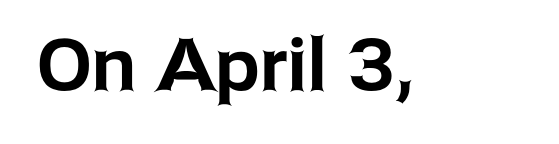
{"serif": "no", "italic": "no", "width": "normal", "stroke_contrast": "low", "x_height": "medium", "monospaced": "no", "underline": "no", "letter_spacing": "normal", "letter_spacing_em": 0.0, "glyph_px": 72}
